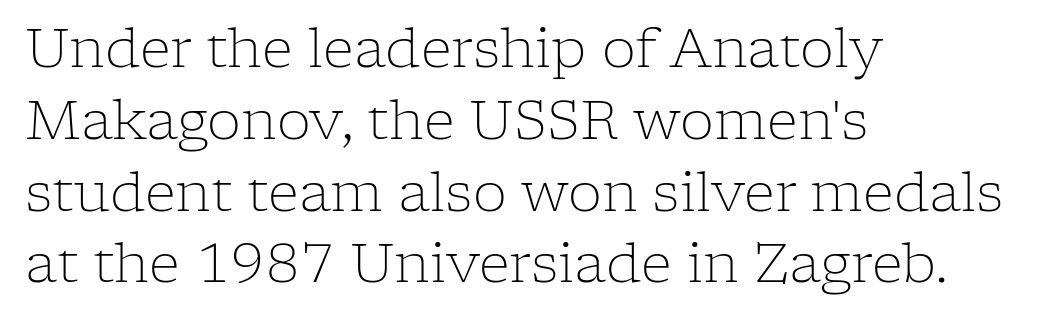
You could not count columns in this text — the font is proportionally spaced. Decoration check: the copy has no underline. Small tapered or slab feet sit at the stroke ends, so this counts as serif. These lines stack with their left ends in a neat column. Counters stay open thanks to moderate or lighter strokes. Every stem runs plumb, perpendicular to the baseline.
